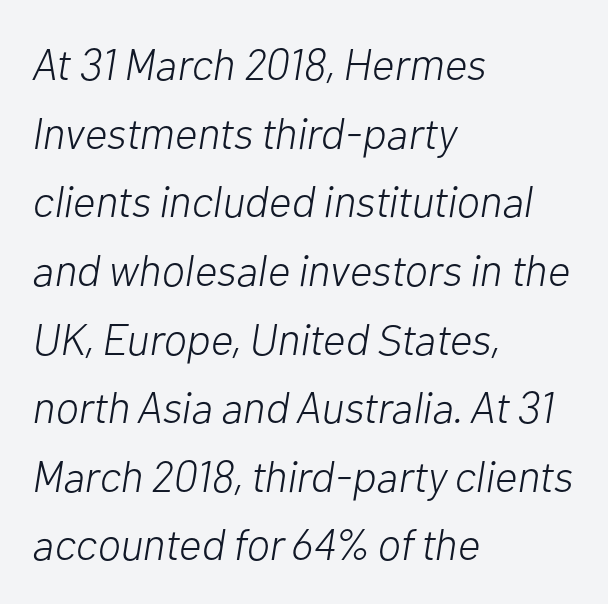
{"italic": "yes", "lean": "right", "slant_degrees": 10, "bold": "no", "weight": "light", "width": "normal", "stroke_contrast": "low", "x_height": "medium", "monospaced": "no", "underline": "no", "align": "left", "line_spacing": "normal", "line_spacing_ratio": 1.56, "letter_spacing": "normal", "letter_spacing_em": 0.0, "glyph_px": 44}
